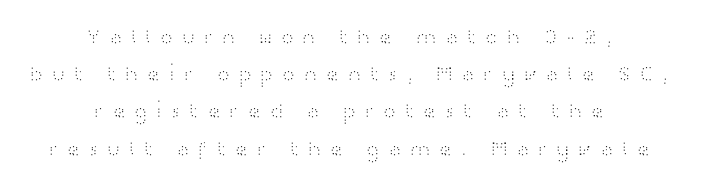
Q: Is the text bold? A: No.
Q: Is the text italic (slanted)? A: No, it is upright.
Q: Is the text underlined? A: No.
Q: How is the paragraph aligned? A: Centered.
Q: Is the spacing between letters normal or unusually wide? A: Unusually wide.
Q: Is the spacing between lines tight, normal or loose? A: Normal.
